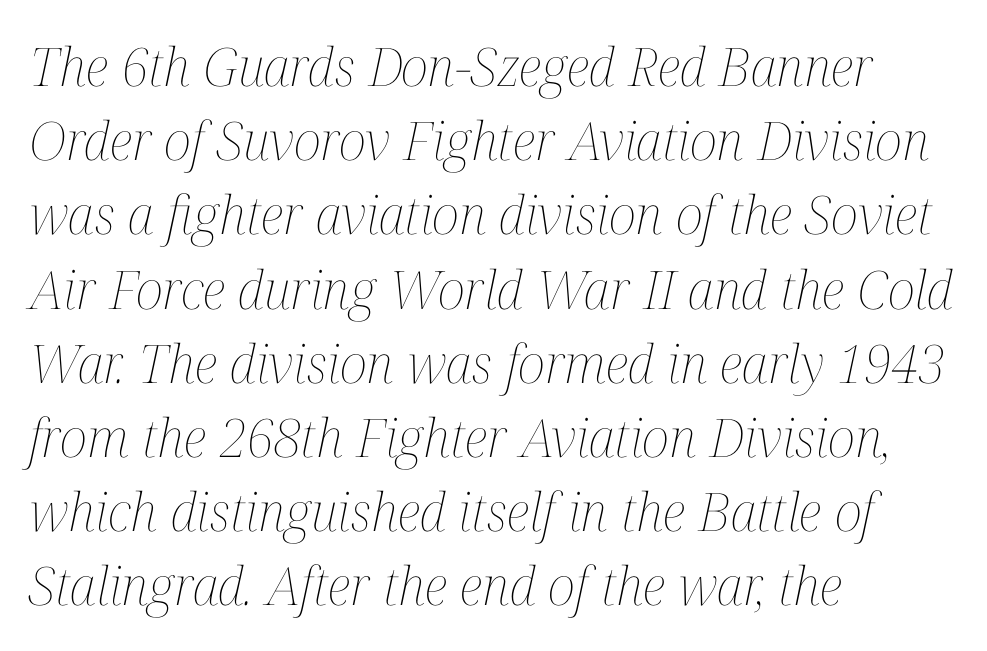
Q: Is the text bold? A: No.
Q: Is the text italic (slanted)? A: Yes, it leans right by about 12 degrees.
Q: Is the text underlined? A: No.
Q: How is the paragraph aligned? A: Left-aligned.
Q: Is the spacing between letters normal or unusually wide? A: Normal.
Q: Is the spacing between lines tight, normal or loose? A: Normal.
Q: Width (condensed, normal, or wide)? A: Condensed.
Q: Stroke contrast? A: Medium.
Q: x-height? A: Medium.
Q: Monospaced? A: No.
